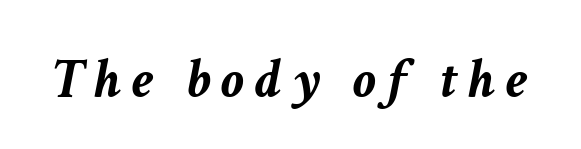
{"italic": "yes", "lean": "right", "slant_degrees": 11, "bold": "yes", "weight": "semibold", "width": "normal", "stroke_contrast": "low", "x_height": "medium", "monospaced": "no", "underline": "no", "glyph_px": 57}
